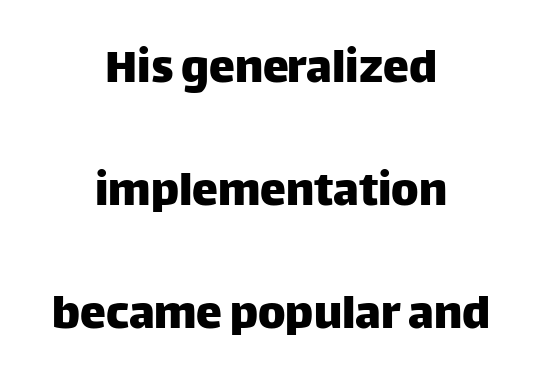
{"serif": "no", "italic": "no", "width": "normal", "stroke_contrast": "low", "x_height": "large", "monospaced": "no", "underline": "no", "align": "center", "line_spacing": "loose", "line_spacing_ratio": 2.37, "letter_spacing": "normal", "letter_spacing_em": 0.0, "glyph_px": 52}
